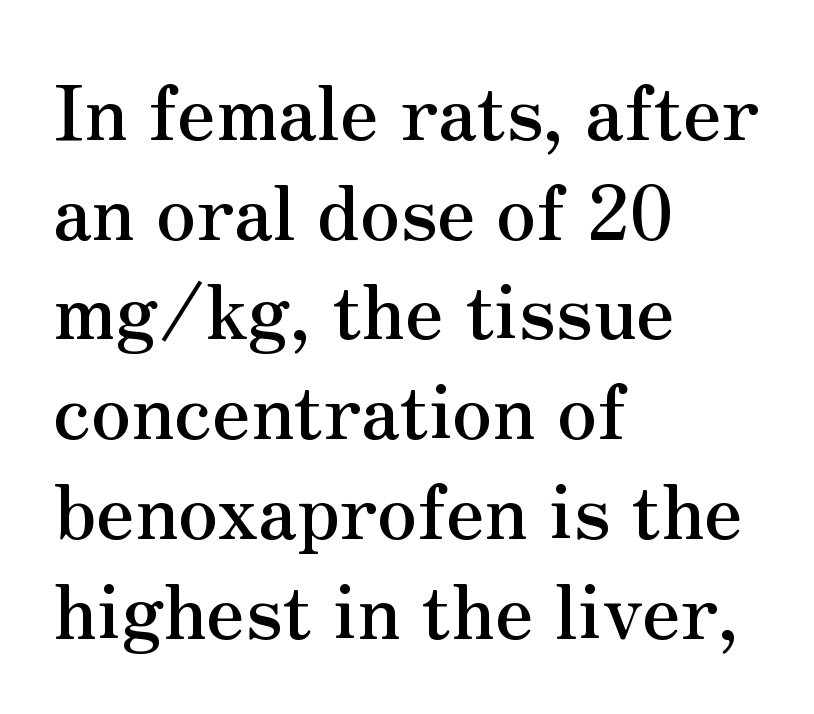
Q: Is the text italic (slanted)? A: No, it is upright.
Q: Is the typeface a serif or a sans-serif typeface? A: Serif.
Q: Is the text underlined? A: No.
Q: How is the paragraph aligned? A: Left-aligned.
Q: Is the spacing between letters normal or unusually wide? A: Normal.
Q: Is the spacing between lines tight, normal or loose? A: Normal.
Q: Width (condensed, normal, or wide)? A: Normal.
Q: Stroke contrast? A: Medium.
Q: x-height? A: Small.
Q: Monospaced? A: No.
